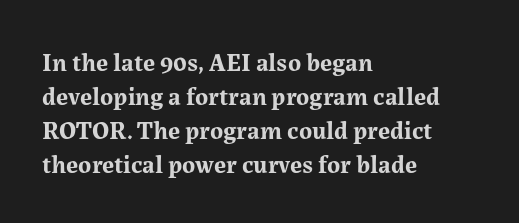
Q: Is the text bold? A: Yes.
Q: Is the text italic (slanted)? A: No, it is upright.
Q: Is the text underlined? A: No.
Q: How is the paragraph aligned? A: Left-aligned.
Q: Is the spacing between letters normal or unusually wide? A: Normal.
Q: Is the spacing between lines tight, normal or loose? A: Normal.
